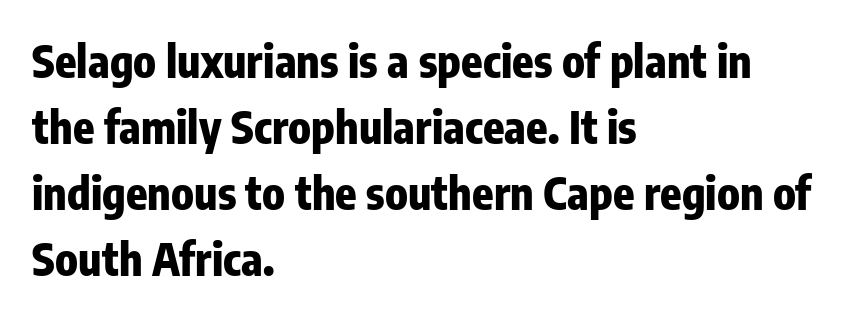
{"serif": "no", "italic": "no", "bold": "yes", "weight": "heavy", "width": "condensed", "stroke_contrast": "low", "x_height": "medium", "monospaced": "no", "underline": "no", "align": "left", "line_spacing": "normal", "line_spacing_ratio": 1.5, "letter_spacing": "normal", "letter_spacing_em": 0.0, "glyph_px": 44}
